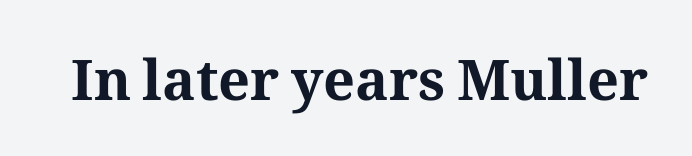
Note the varied advance widths — an 'i' is clearly narrower than an 'm'. Tracking here is standard; glyphs follow each other at the usual distance. Caption: bold face, heavy strokes. Underlining? Definitely not there. Each letter's strokes conclude with small projecting serifs.
